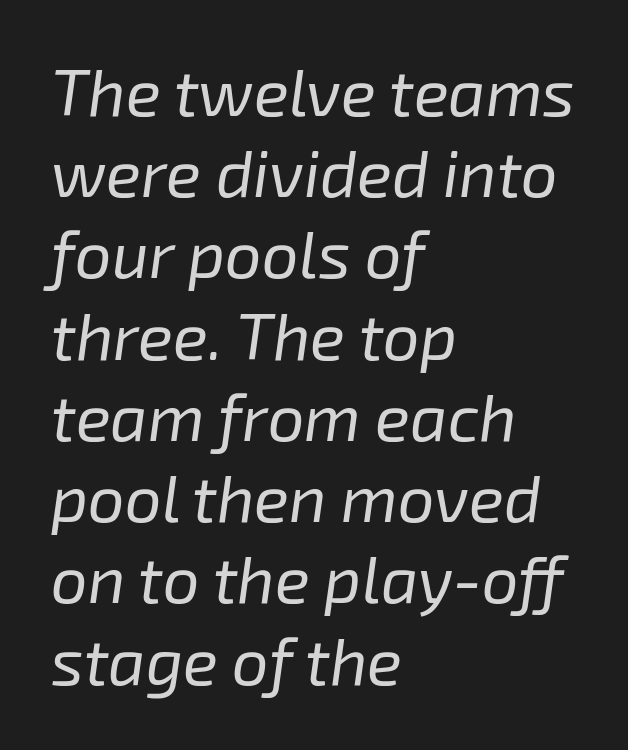
Successive baselines arrive at the customary interval. The words here are not underlined. Stem width sits at or under what a default text font uses. These lines were composed using italics.
